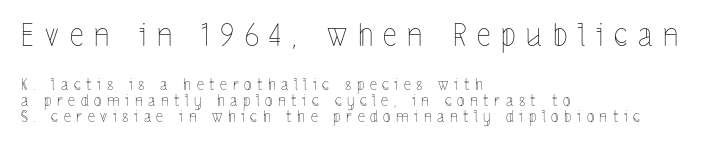
{"italic": "no", "bold": "no", "weight": "thin", "width": "condensed", "x_height": "medium", "monospaced": "no", "underline": "no", "align": "left", "line_spacing": "tight", "line_spacing_ratio": 1.0, "letter_spacing": "wide", "letter_spacing_em": 0.34, "larger_block": "first", "size_ratio": 1.94, "glyph_px": 31}
